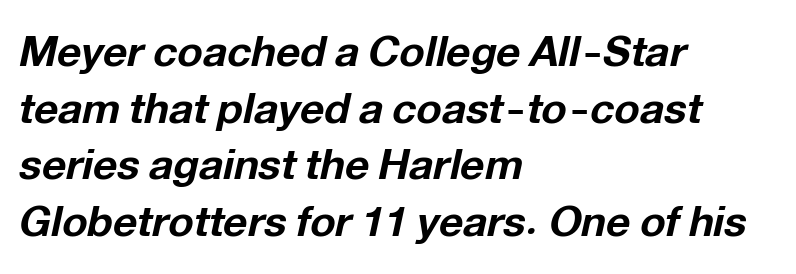
The image shows 42 px bold type, italic (leaning right); set left-aligned, normal line spacing (1.35x), normal letter spacing, not underlined; low stroke contrast and a medium x-height.
